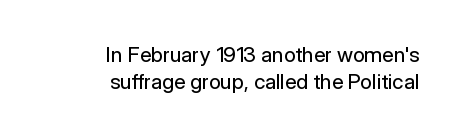
{"italic": "no", "bold": "no", "underline": "no", "align": "right", "line_spacing": "normal", "line_spacing_ratio": 1.27, "letter_spacing": "normal", "letter_spacing_em": 0.0, "glyph_px": 21}
